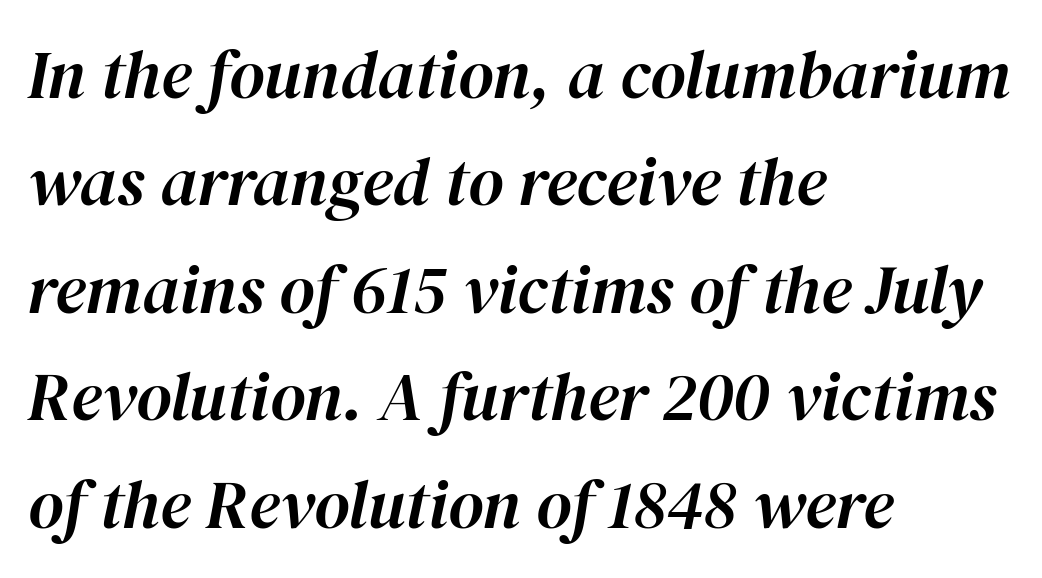
The image shows 68 px text type, italic (leaning right); set left-aligned, normal line spacing (1.58x), normal letter spacing, not underlined; high stroke contrast and a medium x-height.
